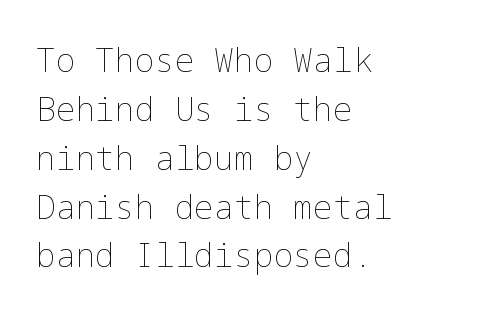
The rag falls on the right side of this text block. If you drew a line through each stem, it would be perfectly vertical. Words float on clear page, feet unadorned. Heaviness? Minimal to ordinary, like unemphasized prose.
